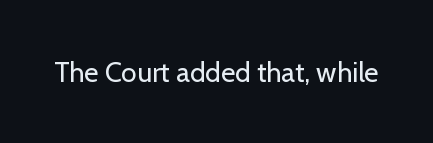
The image shows 28 px regular-weight sans-serif type, upright; set normal letter spacing, not underlined; low stroke contrast and a medium x-height.
